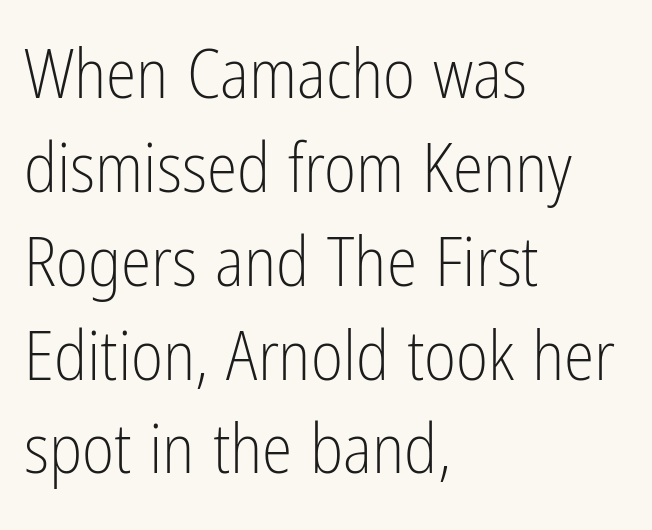
{"serif": "no", "italic": "no", "bold": "no", "weight": "light", "width": "condensed", "stroke_contrast": "low", "x_height": "medium", "monospaced": "no", "underline": "no", "align": "left", "line_spacing": "normal", "line_spacing_ratio": 1.36, "letter_spacing": "normal", "letter_spacing_em": 0.0, "glyph_px": 69}
